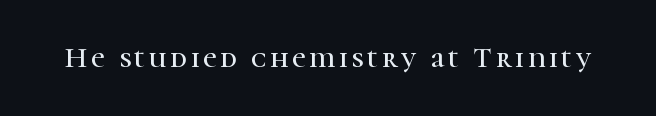
{"serif": "yes", "italic": "no", "width": "normal", "stroke_contrast": "high", "x_height": "medium", "monospaced": "no", "underline": "no", "glyph_px": 29}
